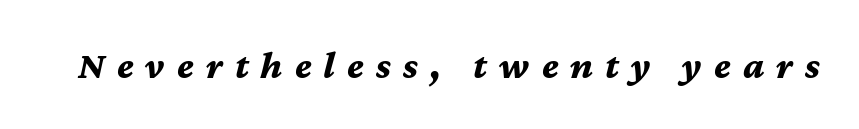
The image shows 39 px bold type, italic (leaning right); set unusually wide letter spacing (+0.31 em), not underlined; medium stroke contrast and a medium x-height.
